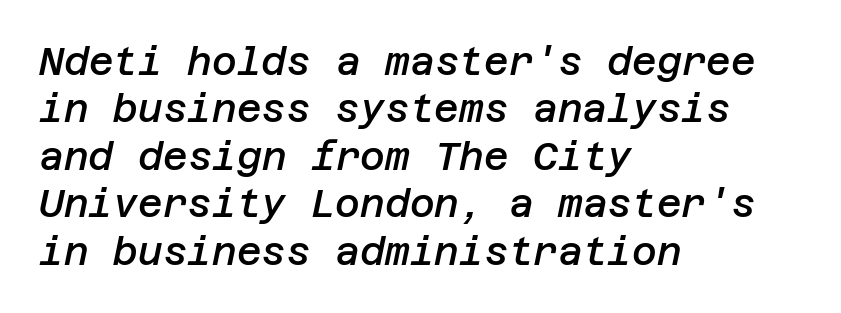
These lines were composed using italics. The lines in this sample share a left origin and differ only in where they stop. Caption: semibold face, moderately heavy strokes. How would I describe the line gaps? Plain and ordinary. The horizontal fit of the characters is conventional and even. The area under the type is left untouched.
